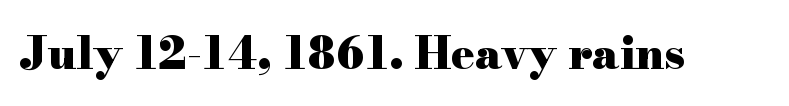
Q: Is the text bold? A: Yes.
Q: Is the text italic (slanted)? A: No, it is upright.
Q: Is the typeface a serif or a sans-serif typeface? A: Serif.
Q: Is the text underlined? A: No.
Q: Is the spacing between letters normal or unusually wide? A: Normal.
Q: Width (condensed, normal, or wide)? A: Wide.
Q: Stroke contrast? A: High.
Q: x-height? A: Small.
Q: Monospaced? A: No.
